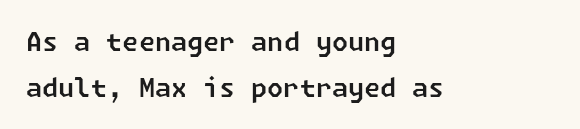
{"underline": "no", "align": "left", "line_spacing_ratio": 1.76, "letter_spacing": "normal", "letter_spacing_em": 0.0, "glyph_px": 26}
